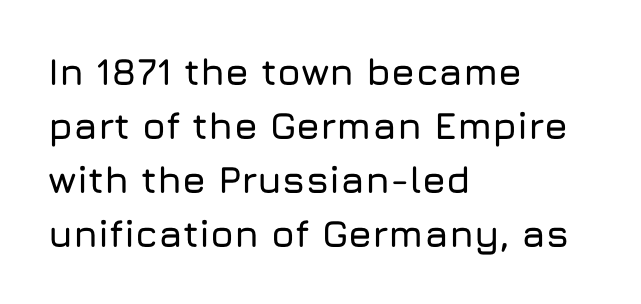
Q: Is the text italic (slanted)? A: No, it is upright.
Q: Is the typeface a serif or a sans-serif typeface? A: Sans-serif.
Q: Is the text underlined? A: No.
Q: How is the paragraph aligned? A: Left-aligned.
Q: Is the spacing between letters normal or unusually wide? A: Normal.
Q: Is the spacing between lines tight, normal or loose? A: Normal.
Q: Width (condensed, normal, or wide)? A: Normal.
Q: Stroke contrast? A: Low.
Q: x-height? A: Medium.
Q: Monospaced? A: No.
